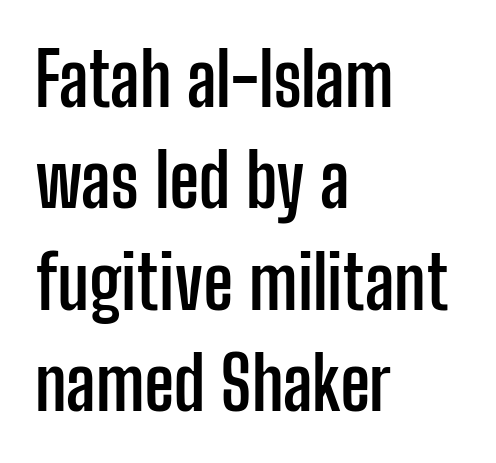
{"serif": "no", "italic": "no", "bold": "yes", "weight": "semibold", "width": "condensed", "stroke_contrast": "low", "x_height": "medium", "monospaced": "no", "underline": "no", "align": "left", "line_spacing": "normal", "line_spacing_ratio": 1.39, "letter_spacing": "normal", "letter_spacing_em": 0.0, "glyph_px": 73}
